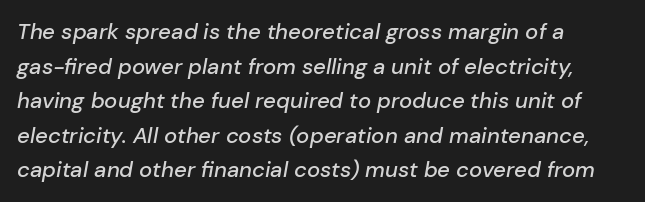
Q: Is the text italic (slanted)? A: Yes, it leans right by about 10 degrees.
Q: Is the text underlined? A: No.
Q: How is the paragraph aligned? A: Left-aligned.
Q: Is the spacing between letters normal or unusually wide? A: Normal.
Q: Is the spacing between lines tight, normal or loose? A: Normal.
